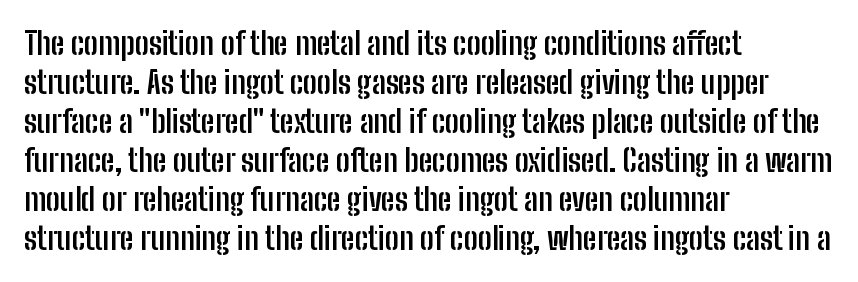
Q: Is the text bold? A: Yes.
Q: Is the text italic (slanted)? A: No, it is upright.
Q: Is the typeface a serif or a sans-serif typeface? A: Sans-serif.
Q: Is the text underlined? A: No.
Q: How is the paragraph aligned? A: Left-aligned.
Q: Is the spacing between letters normal or unusually wide? A: Normal.
Q: Is the spacing between lines tight, normal or loose? A: Normal.
Q: Width (condensed, normal, or wide)? A: Condensed.
Q: Stroke contrast? A: Low.
Q: x-height? A: Medium.
Q: Monospaced? A: No.
